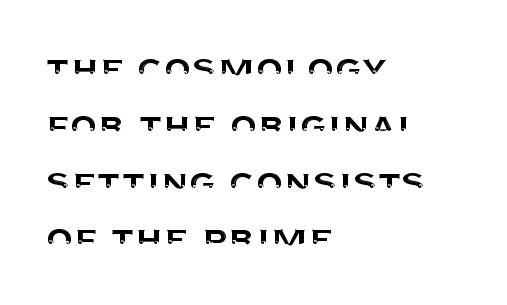
The typeface chosen for these lines omits serifs. Descenders hang freely into open space. Each letter keeps its own natural width here, so spacing adapts to shape. These lines are set flush left with a ragged right edge. Quick note: interline space is typical.
